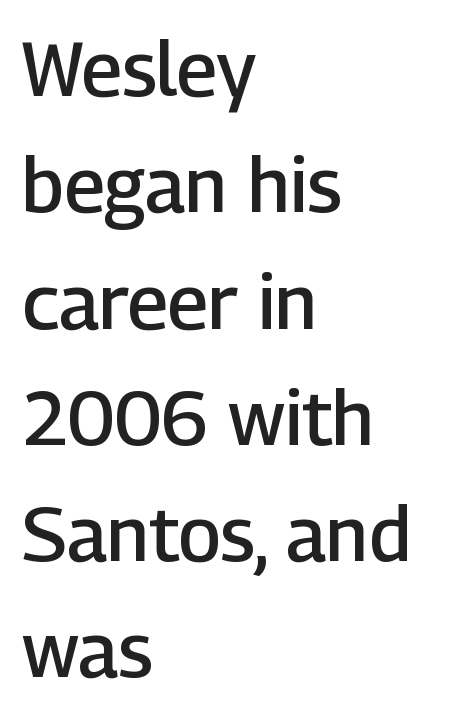
Q: Is the text bold? A: Semi-bold.
Q: Is the text italic (slanted)? A: No, it is upright.
Q: Is the typeface a serif or a sans-serif typeface? A: Sans-serif.
Q: Is the text underlined? A: No.
Q: How is the paragraph aligned? A: Left-aligned.
Q: Is the spacing between letters normal or unusually wide? A: Normal.
Q: Is the spacing between lines tight, normal or loose? A: Normal.
Q: Width (condensed, normal, or wide)? A: Normal.
Q: Stroke contrast? A: Low.
Q: x-height? A: Medium.
Q: Monospaced? A: No.
